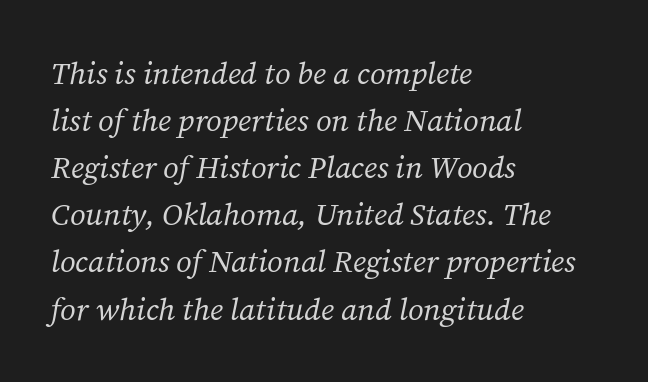
{"serif": "yes", "italic": "yes", "lean": "right", "slant_degrees": 12, "bold": "no", "weight": "regular", "width": "normal", "stroke_contrast": "medium", "x_height": "medium", "monospaced": "no", "underline": "no", "align": "left", "line_spacing": "normal", "line_spacing_ratio": 1.52, "letter_spacing": "normal", "letter_spacing_em": 0.0, "glyph_px": 31}
